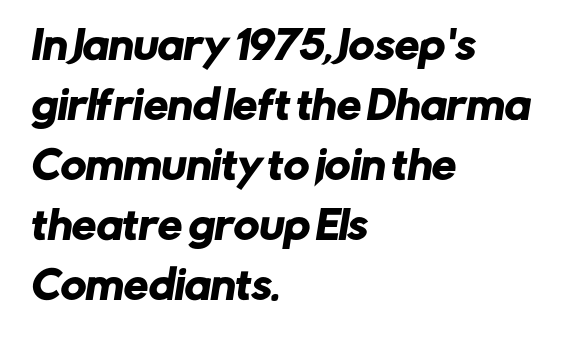
{"serif": "no", "width": "normal", "stroke_contrast": "low", "x_height": "medium", "monospaced": "no", "underline": "no", "align": "left", "line_spacing": "normal", "line_spacing_ratio": 1.54, "letter_spacing": "normal", "letter_spacing_em": 0.0, "glyph_px": 39}
